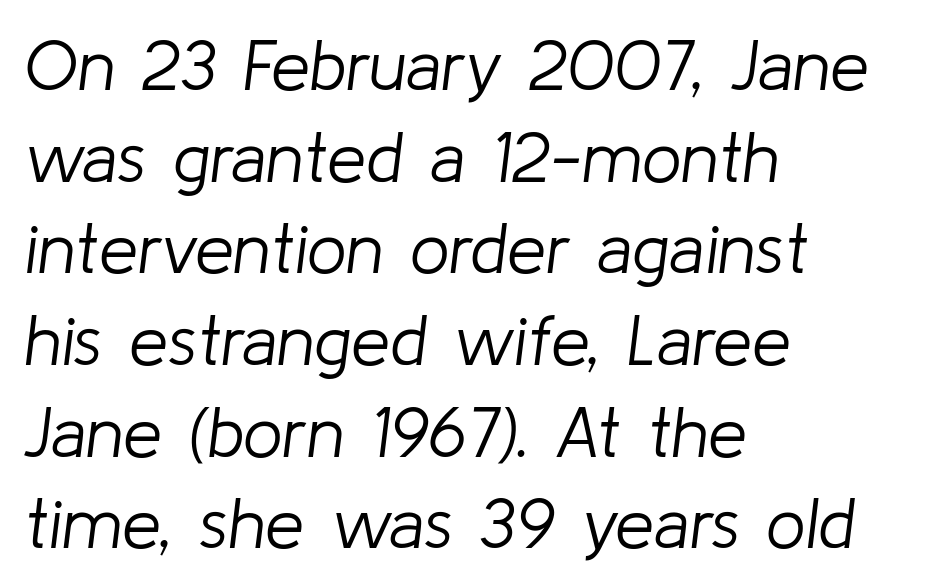
The image shows 70 px light type, italic (leaning right); set left-aligned, normal line spacing (1.31x), normal letter spacing, not underlined; low stroke contrast and a medium x-height.
